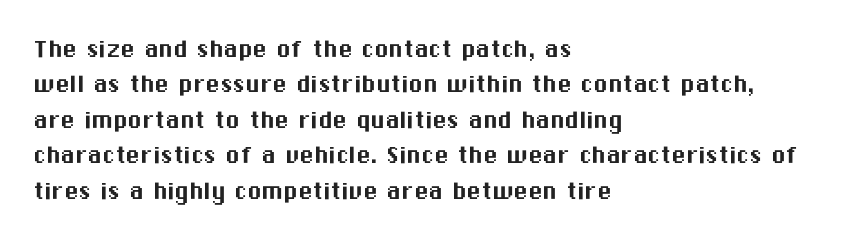
The image shows 29 px sans-serif type, upright; set left-aligned, line spacing 1.22x, normal letter spacing, not underlined; medium stroke contrast and a medium x-height.
